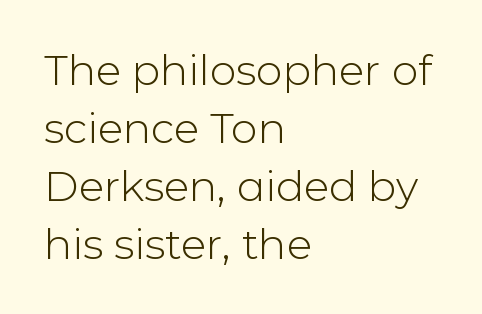
The image shows 42 px light sans-serif type, upright; set left-aligned, normal line spacing (1.38x), normal letter spacing, not underlined; low stroke contrast and a medium x-height.
